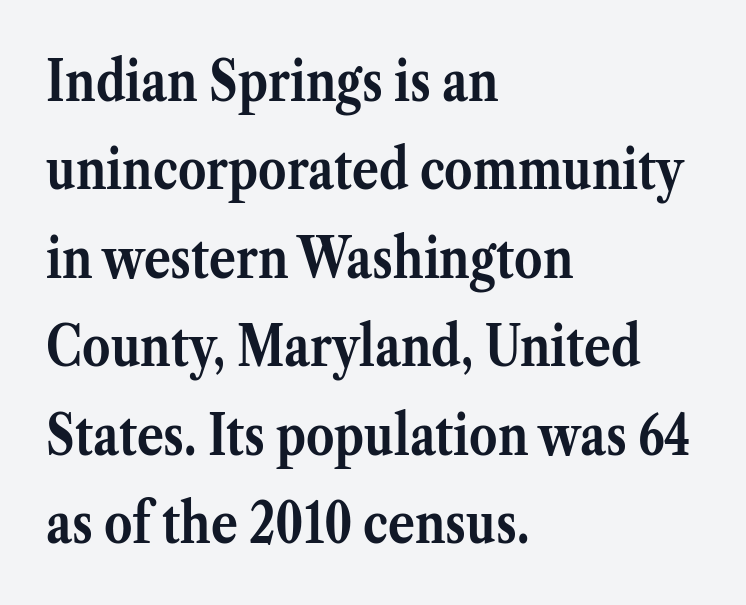
Short note: letters normally spaced. Evenly set lines give the paragraph a standard silhouette. Vertical strokes here are truly vertical. Casual observation: everything's shoved over to the left. Proportional: the letters do not fall into vertical columns.
